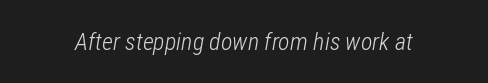
{"italic": "yes", "lean": "right", "slant_degrees": 12, "bold": "no", "underline": "no", "letter_spacing": "normal", "letter_spacing_em": 0.0, "glyph_px": 24}
